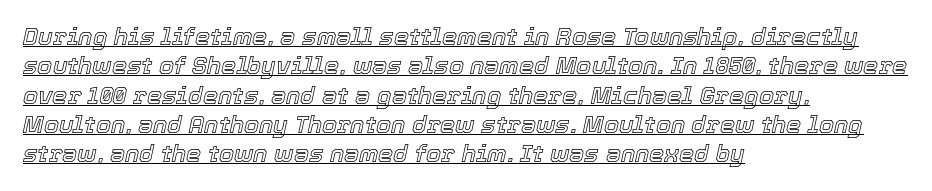
{"italic": "yes", "lean": "right", "slant_degrees": 12, "underline": "yes", "align": "left", "line_spacing_ratio": 1.22, "letter_spacing": "normal", "letter_spacing_em": 0.0, "glyph_px": 24}
